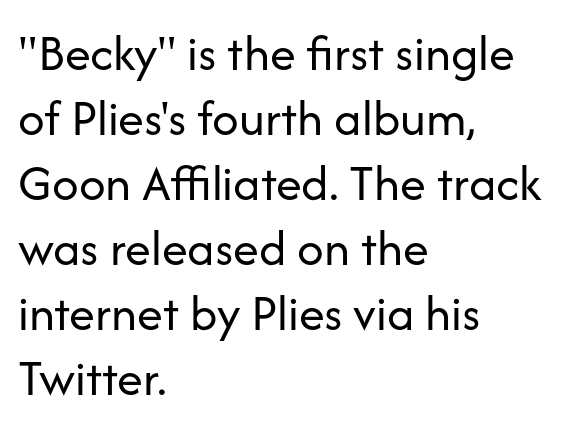
The image shows 52 px regular-weight sans-serif type, upright; set left-aligned, normal line spacing (1.25x), normal letter spacing, not underlined; low stroke contrast and a medium x-height.
